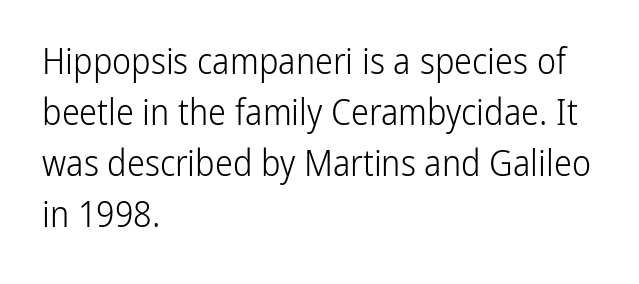
{"serif": "no", "italic": "no", "bold": "no", "weight": "light", "width": "condensed", "stroke_contrast": "low", "x_height": "medium", "monospaced": "no", "underline": "no", "align": "left", "line_spacing": "normal", "line_spacing_ratio": 1.42, "letter_spacing": "normal", "letter_spacing_em": 0.0, "glyph_px": 36}
